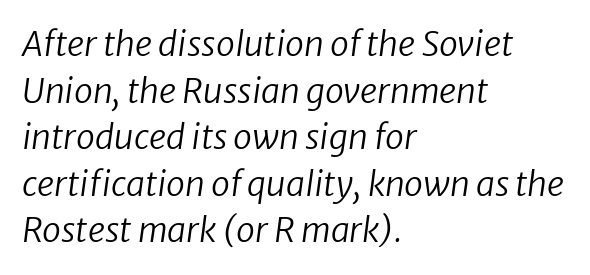
{"italic": "yes", "lean": "right", "slant_degrees": 8, "bold": "no", "weight": "regular", "width": "normal", "stroke_contrast": "low", "x_height": "medium", "monospaced": "no", "underline": "no", "align": "left", "line_spacing": "normal", "line_spacing_ratio": 1.37, "letter_spacing": "normal", "letter_spacing_em": 0.0, "glyph_px": 34}
